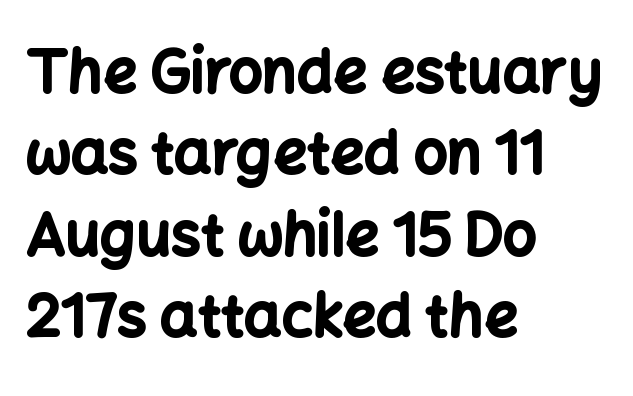
Q: Is the text bold? A: Yes.
Q: Is the text italic (slanted)? A: No, it is upright.
Q: Is the typeface a serif or a sans-serif typeface? A: Sans-serif.
Q: Is the text underlined? A: No.
Q: How is the paragraph aligned? A: Left-aligned.
Q: Is the spacing between letters normal or unusually wide? A: Normal.
Q: Is the spacing between lines tight, normal or loose? A: Normal.
Q: Width (condensed, normal, or wide)? A: Normal.
Q: Stroke contrast? A: Low.
Q: x-height? A: Medium.
Q: Monospaced? A: No.
